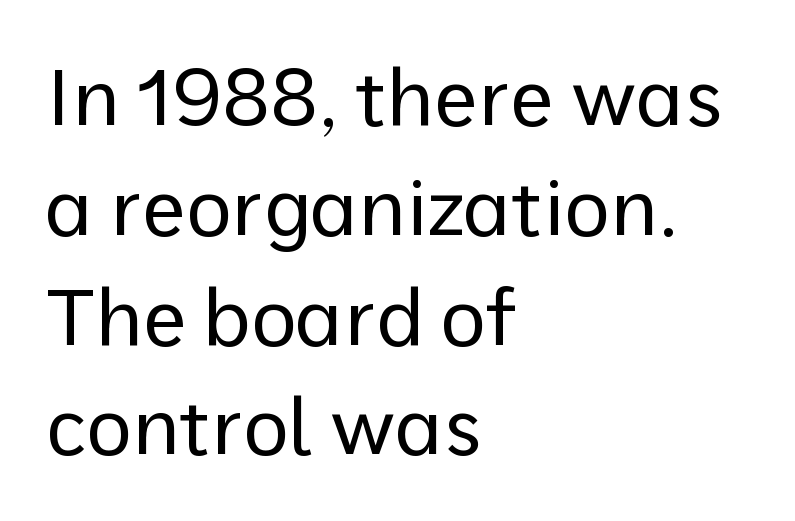
Does the copy run flush right? No — it runs flush left. Looks like regular typesetting: each glyph gets only the width it needs. Italic: no, the glyphs are upright roman. Nobody drew a line under any word here.
